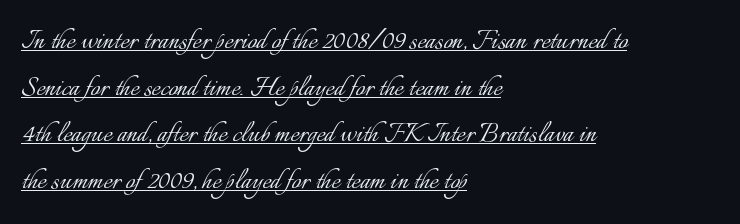
The image shows 33 px light type; set left-aligned, normal line spacing (1.41x), normal letter spacing, underlined; low stroke contrast and a small x-height.
